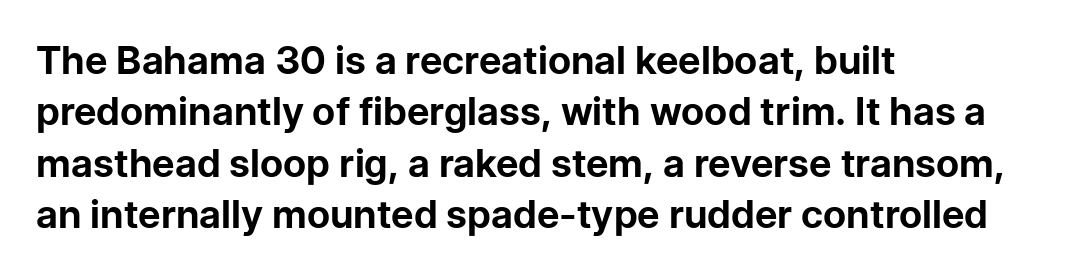
{"serif": "no", "italic": "no", "bold": "yes", "weight": "bold", "width": "normal", "stroke_contrast": "low", "x_height": "medium", "monospaced": "no", "underline": "no", "align": "left", "line_spacing": "normal", "line_spacing_ratio": 1.32, "letter_spacing": "normal", "letter_spacing_em": 0.0, "glyph_px": 39}
